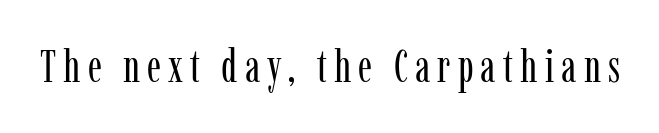
Heaviness? Minimal to ordinary, like unemphasized prose. Bare-footed words on every line. Font category for this specimen: serif. The typography opts for an upright posture over an oblique one.
